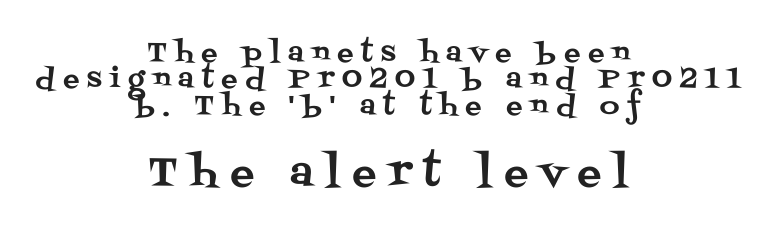
Q: Is the text italic (slanted)? A: No, it is upright.
Q: Is the typeface a serif or a sans-serif typeface? A: Serif.
Q: Is the text underlined? A: No.
Q: How is the paragraph aligned? A: Centered.
Q: Is the spacing between letters normal or unusually wide? A: Unusually wide.
Q: Is the spacing between lines tight, normal or loose? A: Tight.
Q: Which block of text is set in a larger size, the first (top) or the second (bottom)? A: The second (bottom) one.
Q: Width (condensed, normal, or wide)? A: Normal.
Q: Stroke contrast? A: Medium.
Q: x-height? A: Large.
Q: Monospaced? A: No.
